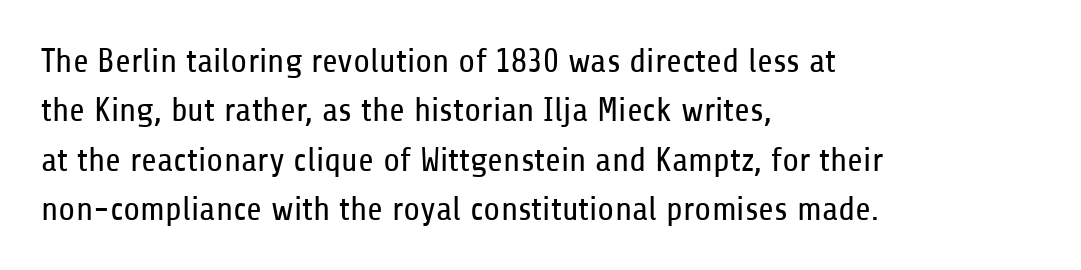
{"serif": "no", "italic": "no", "bold": "no", "weight": "regular", "width": "condensed", "stroke_contrast": "low", "x_height": "medium", "monospaced": "no", "underline": "no", "align": "left", "line_spacing": "normal", "line_spacing_ratio": 1.45, "letter_spacing": "normal", "letter_spacing_em": 0.0, "glyph_px": 34}
